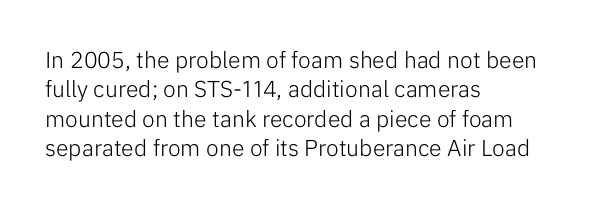
It's the straight-up-and-down kind of type. The face used here is rendered with its standard letterfit. The setting favours the left margin, as ordinary paragraphs usually do. This is not heavy type; no bold has been used. Interline gaps are of average width in this sample.
